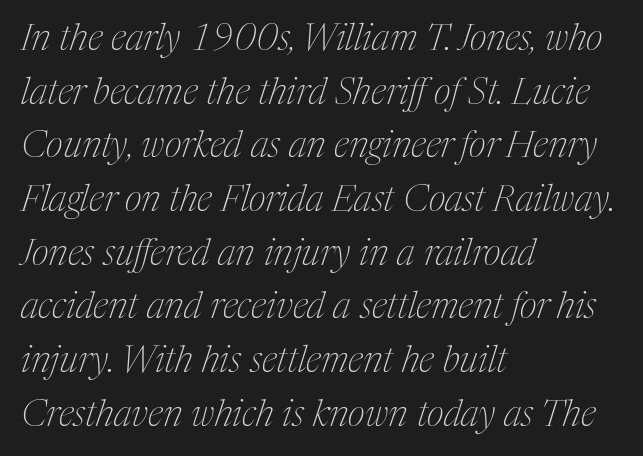
Q: Is the text bold? A: No.
Q: Is the text italic (slanted)? A: Yes, it leans right by about 17 degrees.
Q: Is the typeface a serif or a sans-serif typeface? A: Serif.
Q: Is the text underlined? A: No.
Q: How is the paragraph aligned? A: Left-aligned.
Q: Is the spacing between letters normal or unusually wide? A: Normal.
Q: Is the spacing between lines tight, normal or loose? A: Normal.
Q: Width (condensed, normal, or wide)? A: Condensed.
Q: Stroke contrast? A: Medium.
Q: x-height? A: Medium.
Q: Monospaced? A: No.
